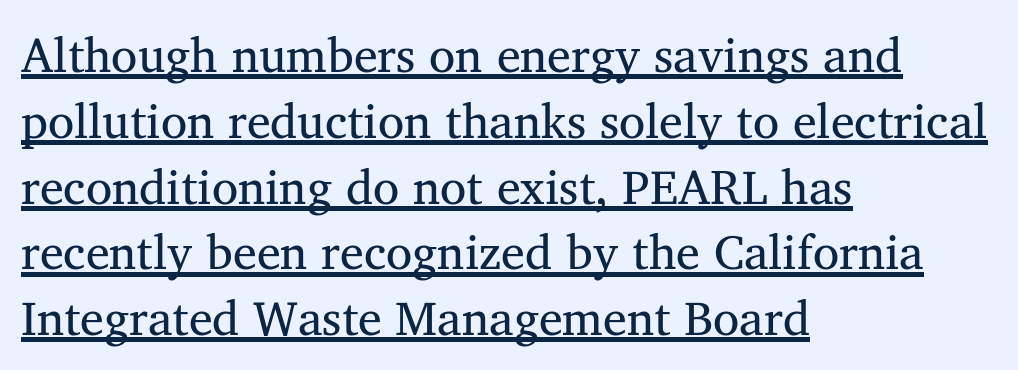
{"serif": "yes", "italic": "no", "bold": "no", "weight": "regular", "width": "normal", "stroke_contrast": "medium", "x_height": "medium", "monospaced": "no", "underline": "yes", "align": "left", "line_spacing": "normal", "line_spacing_ratio": 1.37, "letter_spacing": "normal", "letter_spacing_em": 0.0, "glyph_px": 48}
